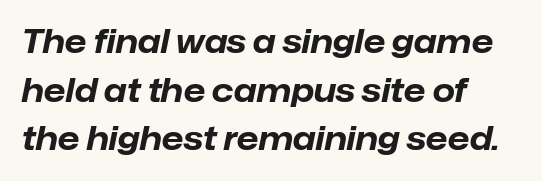
The image shows 32 px bold type, italic (leaning right); set left-aligned, normal line spacing (1.52x), normal letter spacing, not underlined; low stroke contrast and a medium x-height.
